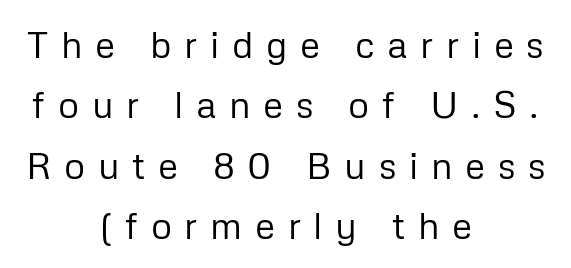
Do the characters align in a grid? No, the font is proportional. These lines have a slow, spaced-out rhythm from letter to letter. Ink coverage per letter is moderate at most. No word sits above an underline. The space between consecutive lines is moderate. Letterform terminals end flat and unadorned throughout the passage.
